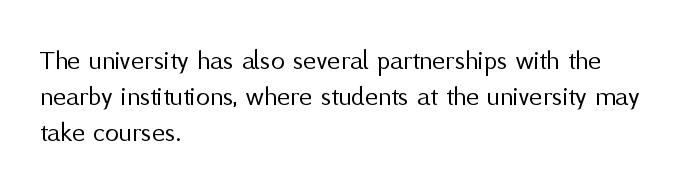
The image shows 28 px regular-weight sans-serif type, upright; set left-aligned, normal line spacing (1.29x), normal letter spacing, not underlined; medium stroke contrast and a medium x-height.
